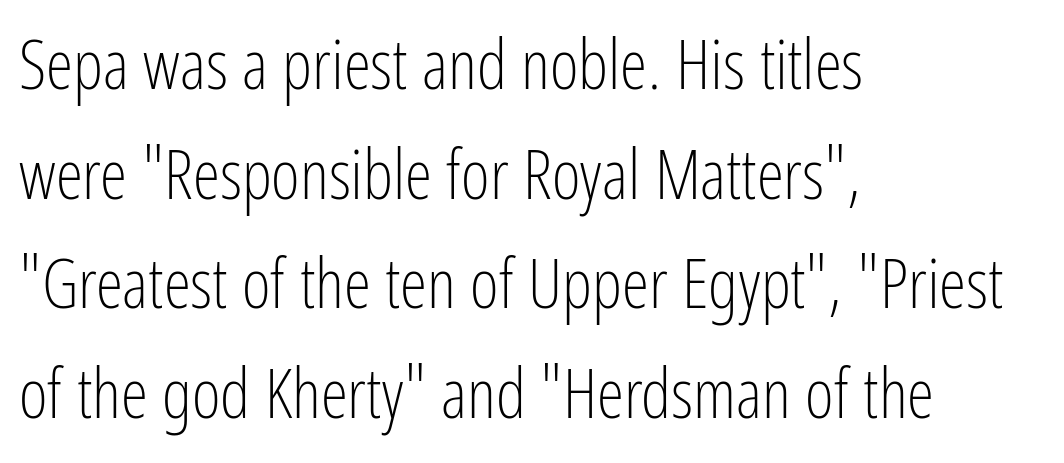
The image shows 69 px light, condensed sans-serif type, upright; set left-aligned, normal line spacing (1.59x), normal letter spacing, not underlined; low stroke contrast and a medium x-height.
